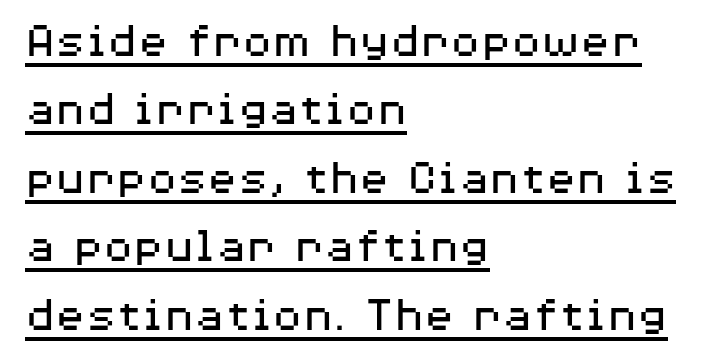
{"serif": "no", "italic": "no", "bold": "no", "weight": "regular", "width": "wide", "stroke_contrast": "medium", "x_height": "medium", "monospaced": "no", "underline": "yes", "align": "left", "line_spacing": "normal", "line_spacing_ratio": 1.37, "letter_spacing": "normal", "letter_spacing_em": 0.0, "glyph_px": 50}
